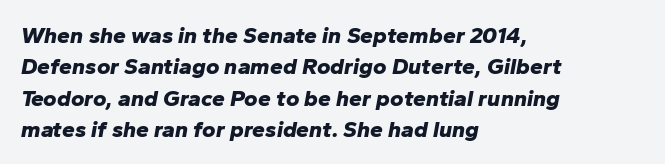
These lines keep a tight, regular rhythm from letter to letter. Teacher's note: observe the even left margin — that is flush-left alignment. The rows are spaced the way most documents space them. The font is running at its bold setting. The lettering tilts uniformly, giving the passage an italic look. The strip under each line holds only bare page.
